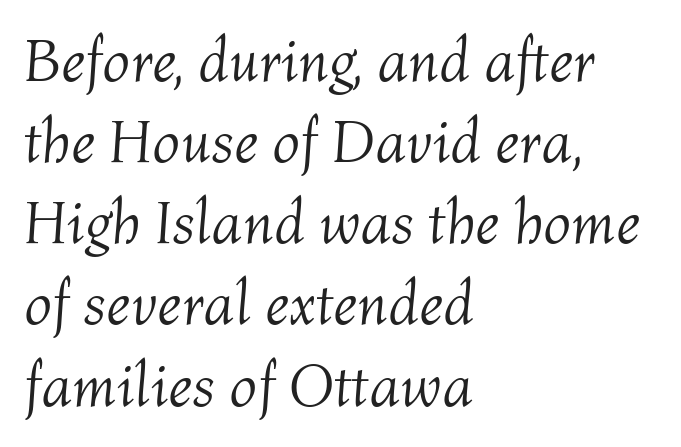
{"italic": "yes", "lean": "right", "slant_degrees": 4, "bold": "no", "weight": "light", "width": "normal", "stroke_contrast": "medium", "x_height": "medium", "monospaced": "no", "underline": "no", "align": "left", "line_spacing": "normal", "line_spacing_ratio": 1.33, "letter_spacing": "normal", "letter_spacing_em": 0.0, "glyph_px": 61}
